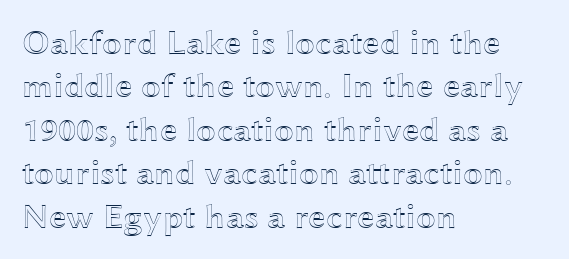
Q: Is the text italic (slanted)? A: No, it is upright.
Q: Is the text underlined? A: No.
Q: How is the paragraph aligned? A: Left-aligned.
Q: Is the spacing between letters normal or unusually wide? A: Normal.
Q: Width (condensed, normal, or wide)? A: Wide.
Q: x-height? A: Medium.
Q: Monospaced? A: No.
